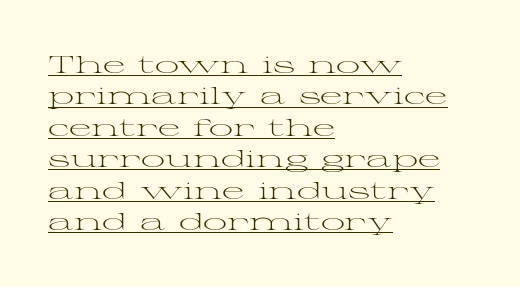
Visually the block forms a straight wall on the left and a jagged coastline on the right. The typography opts for an upright posture over an oblique one. The letterforms sit at book weight or below. Nobody touched the tracking dial on this one.
